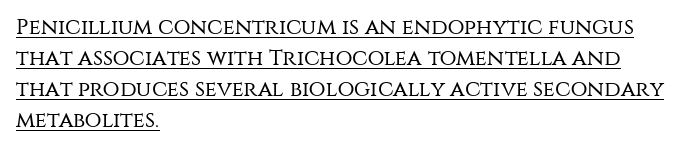
You can see a thin bar hugging the bottom of the glyphs. Interline gaps are of average width in this sample. Leftover space on each line is placed entirely after the last word. This is not heavy type; no bold has been used. In terms of posture, this sample is upright.
